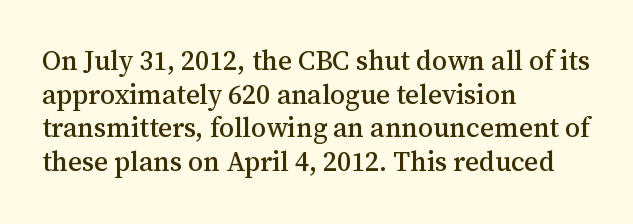
Q: Is the text italic (slanted)? A: No, it is upright.
Q: Is the text underlined? A: No.
Q: How is the paragraph aligned? A: Left-aligned.
Q: Is the spacing between letters normal or unusually wide? A: Normal.
Q: Is the spacing between lines tight, normal or loose? A: Normal.
